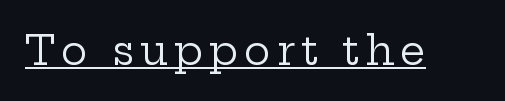
This sample carries an underscore along the baseline area. Stroke thickness stays within the range of a standard reading face or lighter. You could not count columns in this text — the font is proportionally spaced. Each letter's strokes conclude with small projecting serifs.
